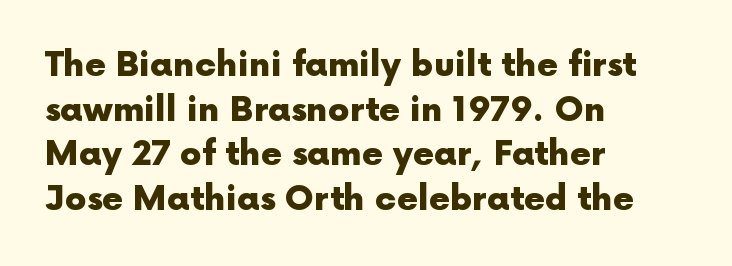
Q: Is the text bold? A: Yes.
Q: Is the text italic (slanted)? A: No, it is upright.
Q: Is the typeface a serif or a sans-serif typeface? A: Sans-serif.
Q: Is the text underlined? A: No.
Q: How is the paragraph aligned? A: Left-aligned.
Q: Is the spacing between letters normal or unusually wide? A: Normal.
Q: Is the spacing between lines tight, normal or loose? A: Normal.
Q: Width (condensed, normal, or wide)? A: Normal.
Q: x-height? A: Medium.
Q: Monospaced? A: No.
